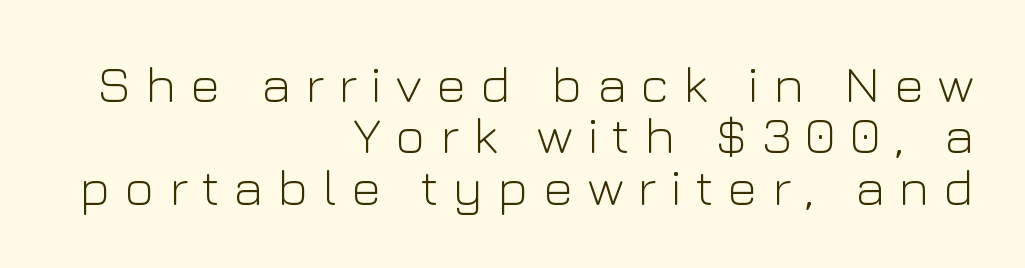
Q: Is the text bold? A: No.
Q: Is the text italic (slanted)? A: No, it is upright.
Q: Is the typeface a serif or a sans-serif typeface? A: Sans-serif.
Q: Is the text underlined? A: No.
Q: How is the paragraph aligned? A: Right-aligned.
Q: Is the spacing between letters normal or unusually wide? A: Unusually wide.
Q: Is the spacing between lines tight, normal or loose? A: Tight.
Q: Width (condensed, normal, or wide)? A: Normal.
Q: Stroke contrast? A: Low.
Q: x-height? A: Medium.
Q: Monospaced? A: No.
